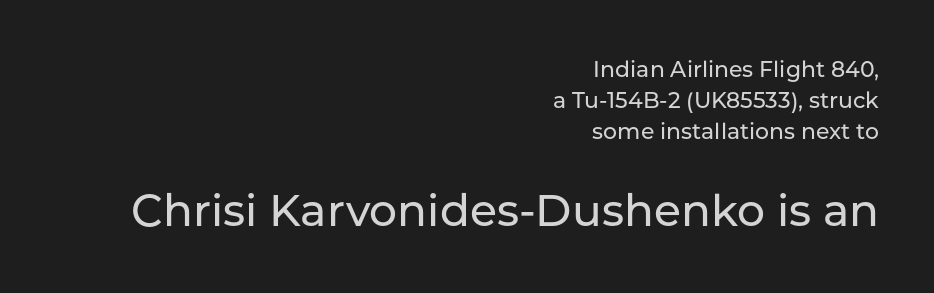
{"serif": "no", "italic": "no", "width": "normal", "stroke_contrast": "low", "x_height": "medium", "monospaced": "no", "underline": "no", "align": "right", "line_spacing": "normal", "line_spacing_ratio": 1.4, "letter_spacing": "normal", "letter_spacing_em": 0.0, "larger_block": "second", "size_ratio": 2.0, "glyph_px": 44}
